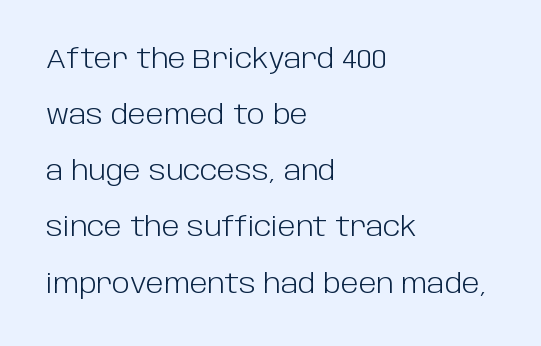
The image shows 27 px text type, upright; set left-aligned, loose line spacing (2.08x), normal letter spacing, not underlined.
